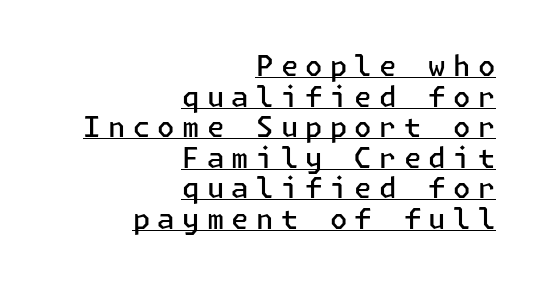
Does the type have serifs? No, each stem ends abruptly. The typesetter has applied underlining to the passage shown. The ragged edge is on the left, which tells us the setting is flush right. Compared with an ordinary text face, these strokes are moderately heavier — a semibold. The letters stand straight up with perfectly vertical stems. The block of text is dense from top to bottom, with scant space between rows.
